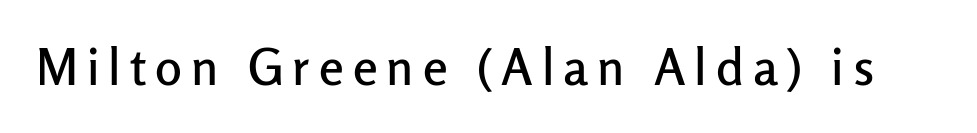
You could not count columns in this text — the font is proportionally spaced. Underline: absent. The lettering holds an erect, upright posture throughout. The type family on display is of the sans-serif kind.
